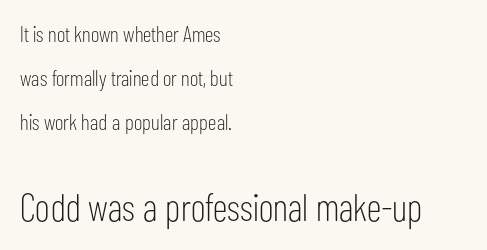
Block two is the big one; block one sits smaller above it. Examine the stroke ends and you'll find no serifs. Weight class: somewhere from thin through regular. Varying glyph widths throughout — classic text-font behaviour.
